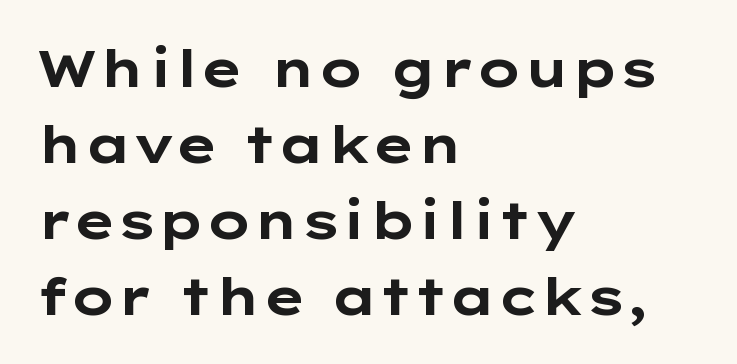
{"serif": "no", "italic": "no", "bold": "yes", "weight": "bold", "width": "wide", "stroke_contrast": "low", "x_height": "medium", "monospaced": "no", "underline": "no", "align": "left", "line_spacing": "normal", "line_spacing_ratio": 1.49, "letter_spacing": "normal", "letter_spacing_em": 0.0, "glyph_px": 51}
